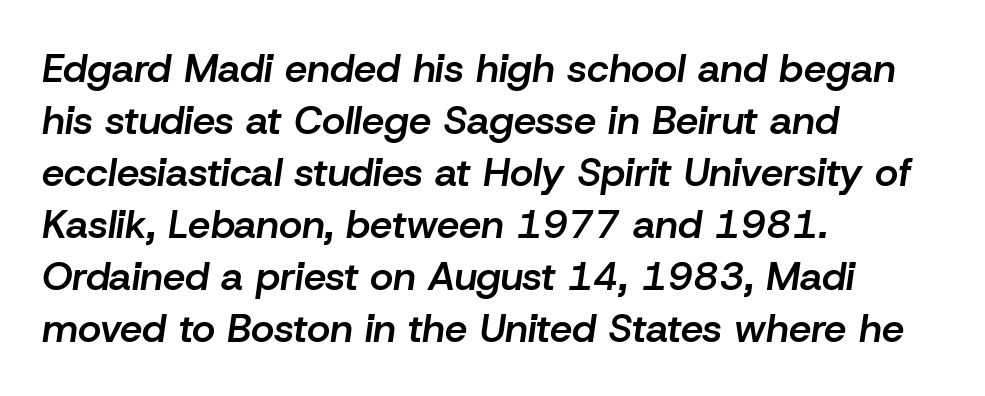
The image shows 40 px semibold type, italic (leaning right); set left-aligned, normal line spacing (1.3x), normal letter spacing, not underlined; low stroke contrast and a medium x-height.
